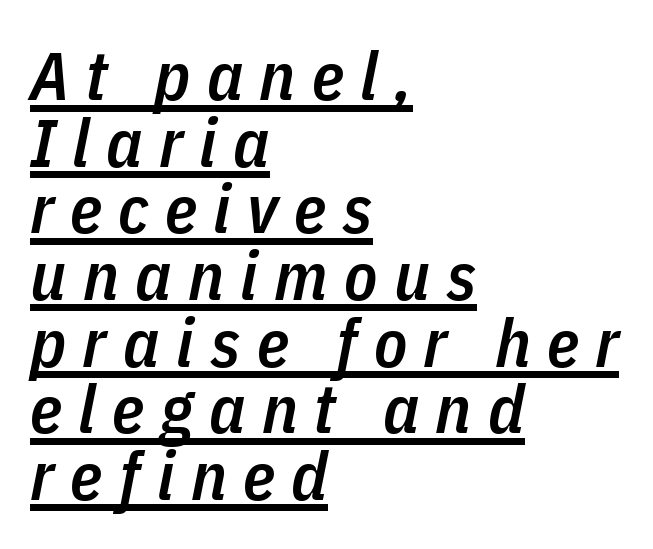
Q: Is the text bold? A: Semi-bold.
Q: Is the text italic (slanted)? A: Yes, it leans right by about 11 degrees.
Q: Is the text underlined? A: Yes.
Q: How is the paragraph aligned? A: Left-aligned.
Q: Is the spacing between letters normal or unusually wide? A: Unusually wide.
Q: Is the spacing between lines tight, normal or loose? A: Tight.
Q: Width (condensed, normal, or wide)? A: Condensed.
Q: Stroke contrast? A: Low.
Q: x-height? A: Medium.
Q: Monospaced? A: No.
